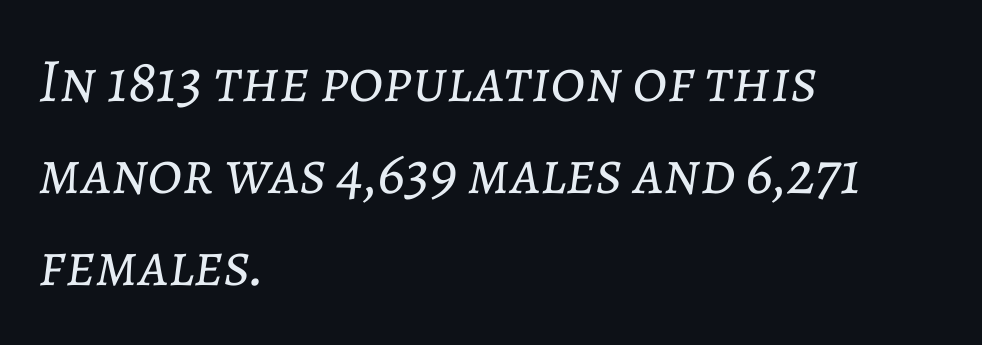
The image shows 62 px light type, italic (leaning right); set left-aligned, normal line spacing (1.48x), normal letter spacing, not underlined; low stroke contrast and a medium x-height.
